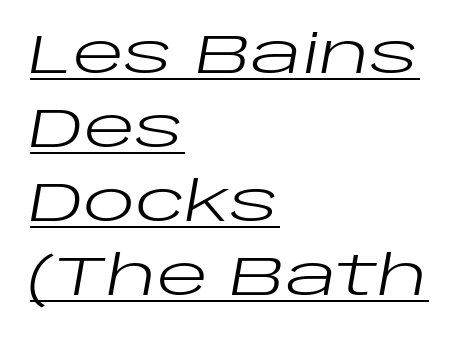
Q: Is the text bold? A: No.
Q: Is the text italic (slanted)? A: Yes, it leans right by about 10 degrees.
Q: Is the text underlined? A: Yes.
Q: How is the paragraph aligned? A: Left-aligned.
Q: Is the spacing between letters normal or unusually wide? A: Normal.
Q: Is the spacing between lines tight, normal or loose? A: Normal.
Q: Width (condensed, normal, or wide)? A: Wide.
Q: Stroke contrast? A: Low.
Q: x-height? A: Large.
Q: Monospaced? A: No.
